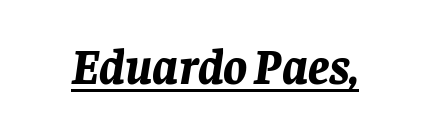
Q: Is the text bold? A: Yes.
Q: Is the text italic (slanted)? A: Yes, it leans right by about 8 degrees.
Q: Is the text underlined? A: Yes.
Q: Is the spacing between letters normal or unusually wide? A: Normal.
Q: Width (condensed, normal, or wide)? A: Normal.
Q: Stroke contrast? A: Low.
Q: x-height? A: Large.
Q: Monospaced? A: No.
